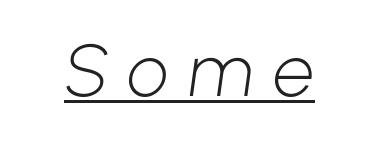
Q: Is the text bold? A: No.
Q: Is the typeface a serif or a sans-serif typeface? A: Sans-serif.
Q: Is the text underlined? A: Yes.
Q: Is the spacing between letters normal or unusually wide? A: Unusually wide.
Q: Width (condensed, normal, or wide)? A: Normal.
Q: Stroke contrast? A: Low.
Q: x-height? A: Medium.
Q: Monospaced? A: No.
